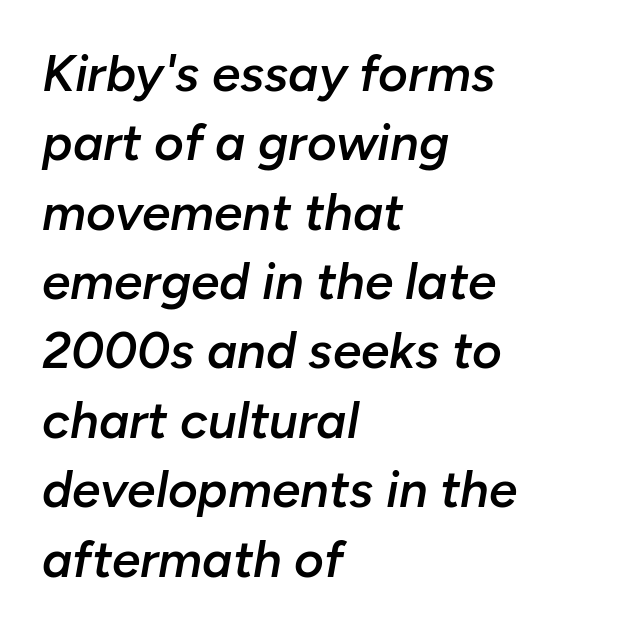
{"italic": "yes", "lean": "right", "slant_degrees": 10, "bold": "semi", "weight": "semibold", "width": "normal", "stroke_contrast": "low", "x_height": "medium", "monospaced": "no", "underline": "no", "align": "left", "line_spacing": "normal", "line_spacing_ratio": 1.36, "letter_spacing": "normal", "letter_spacing_em": 0.0, "glyph_px": 51}
